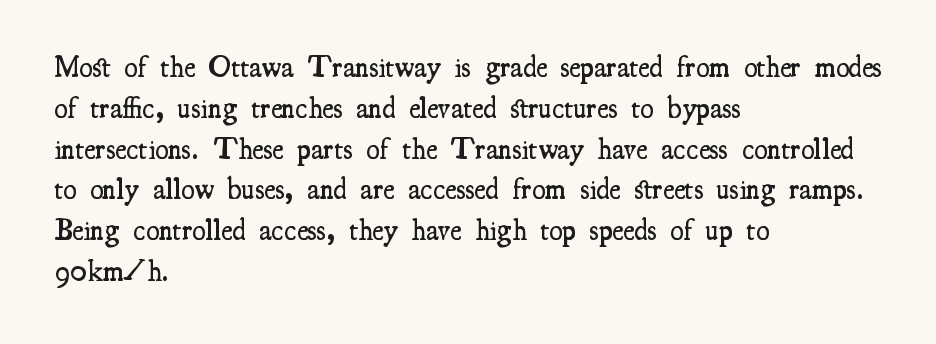
Q: Is the text bold? A: Semi-bold.
Q: Is the text italic (slanted)? A: No, it is upright.
Q: Is the typeface a serif or a sans-serif typeface? A: Serif.
Q: Is the text underlined? A: No.
Q: How is the paragraph aligned? A: Left-aligned.
Q: Is the spacing between letters normal or unusually wide? A: Normal.
Q: Is the spacing between lines tight, normal or loose? A: Normal.
Q: Width (condensed, normal, or wide)? A: Condensed.
Q: Stroke contrast? A: Medium.
Q: x-height? A: Small.
Q: Monospaced? A: No.
